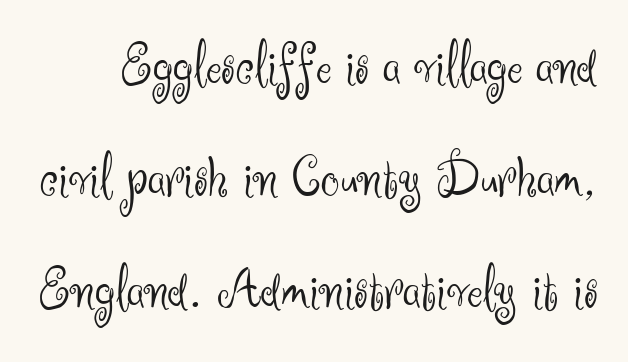
{"serif": "no", "italic": "no", "bold": "no", "weight": "light", "width": "normal", "stroke_contrast": "medium", "x_height": "small", "monospaced": "no", "underline": "no", "line_spacing": "loose", "line_spacing_ratio": 1.9, "letter_spacing": "normal", "letter_spacing_em": 0.0, "glyph_px": 59}
